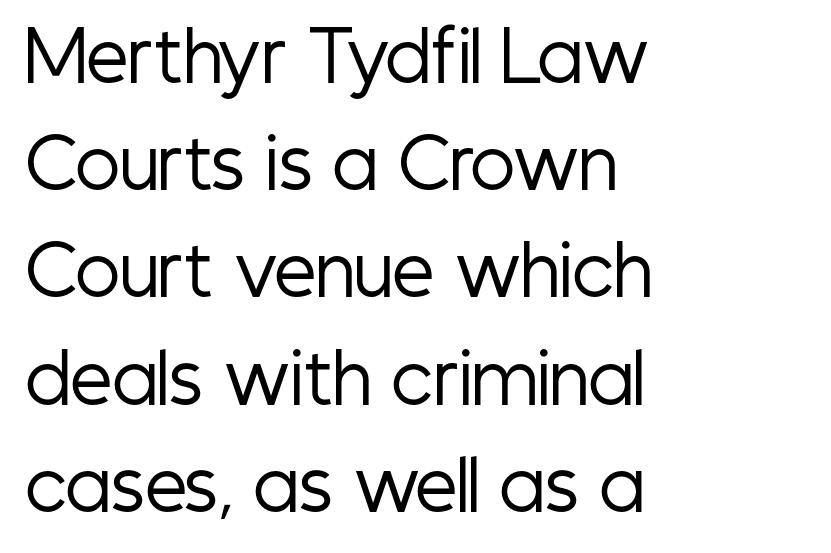
The image shows 67 px regular-weight, condensed sans-serif type, upright; set left-aligned, normal line spacing (1.6x), normal letter spacing, not underlined; low stroke contrast and a medium x-height.
